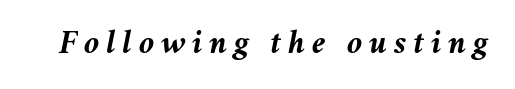
What weight is shown? A full bold with thick strokes. The letters are slanted; this is an italic face. The rendering uses natural spacing where letterforms have individual widths. Each row of text sits above clean, open space.
